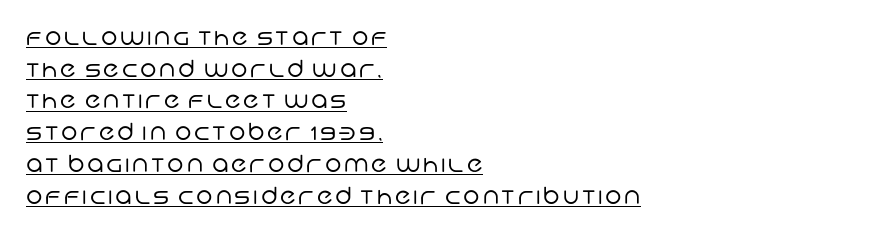
Q: Is the text bold? A: No.
Q: Is the text underlined? A: Yes.
Q: How is the paragraph aligned? A: Left-aligned.
Q: Is the spacing between lines tight, normal or loose? A: Normal.
